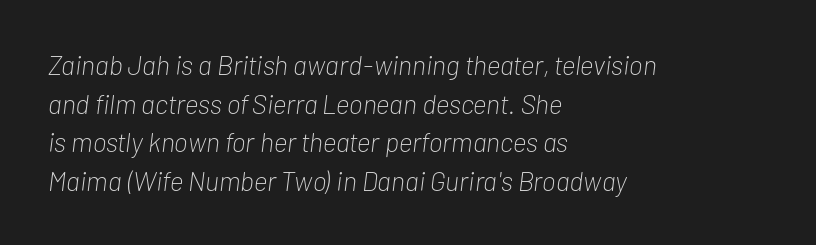
The rendering anchors every line to the left-hand side. The line-height multiplier appears to be the usual default. Glance below the letters and you will spot only blank space. There is no visible air inserted between adjacent glyphs. Nothing heavy about these letters — not bold at all. Would a proofreader flag this as italicized? Yes.
